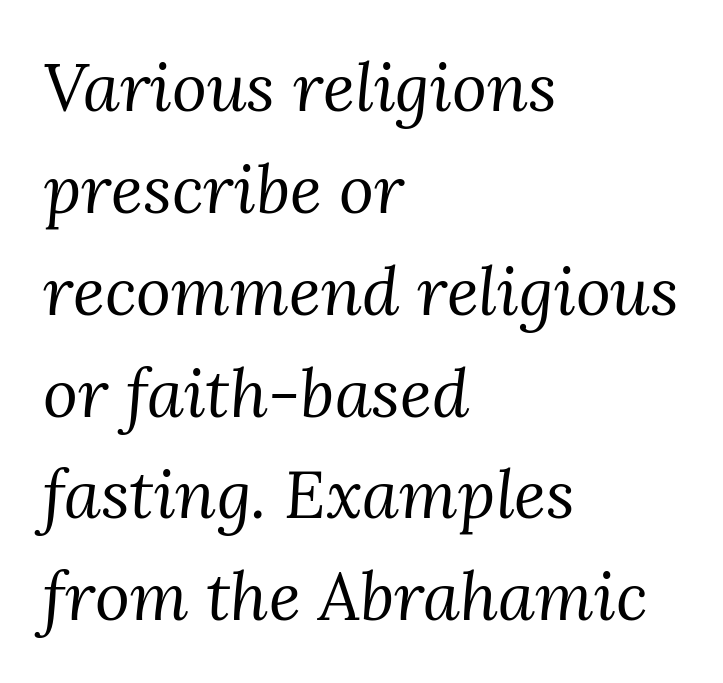
Q: Is the text bold? A: No.
Q: Is the text italic (slanted)? A: Yes, it leans right by about 3 degrees.
Q: Is the typeface a serif or a sans-serif typeface? A: Serif.
Q: Is the text underlined? A: No.
Q: How is the paragraph aligned? A: Left-aligned.
Q: Is the spacing between letters normal or unusually wide? A: Normal.
Q: Is the spacing between lines tight, normal or loose? A: Normal.
Q: Width (condensed, normal, or wide)? A: Normal.
Q: Stroke contrast? A: Medium.
Q: x-height? A: Medium.
Q: Monospaced? A: No.
